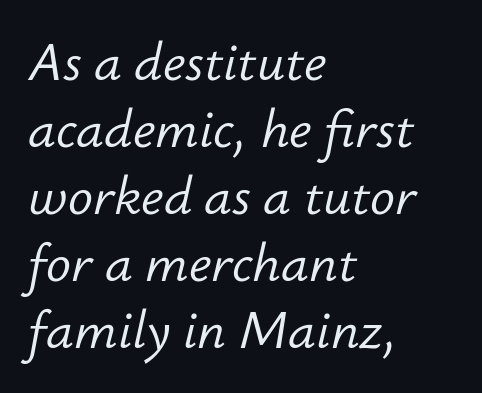
Reading down the block, your eye returns to a fixed left position each line. The rendering uses a moderate line-height, typical for paragraphs. The face used here has a pronounced slope to its letters. Character widths vary here, with narrow letters taking less room than wide ones.
